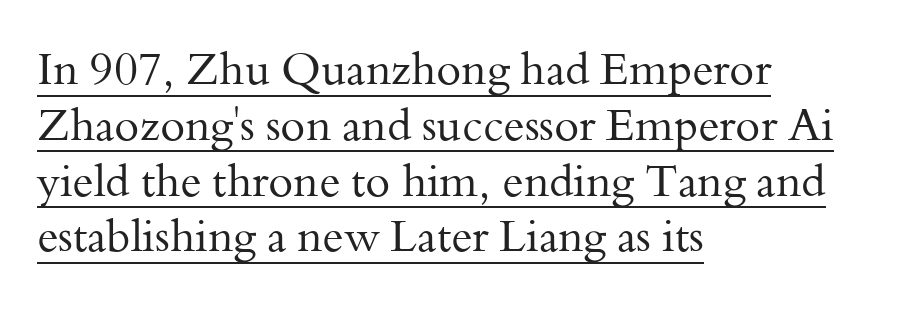
Q: Is the text bold? A: No.
Q: Is the text italic (slanted)? A: No, it is upright.
Q: Is the typeface a serif or a sans-serif typeface? A: Serif.
Q: Is the text underlined? A: Yes.
Q: How is the paragraph aligned? A: Left-aligned.
Q: Is the spacing between letters normal or unusually wide? A: Normal.
Q: Width (condensed, normal, or wide)? A: Normal.
Q: Stroke contrast? A: Medium.
Q: x-height? A: Small.
Q: Monospaced? A: No.
